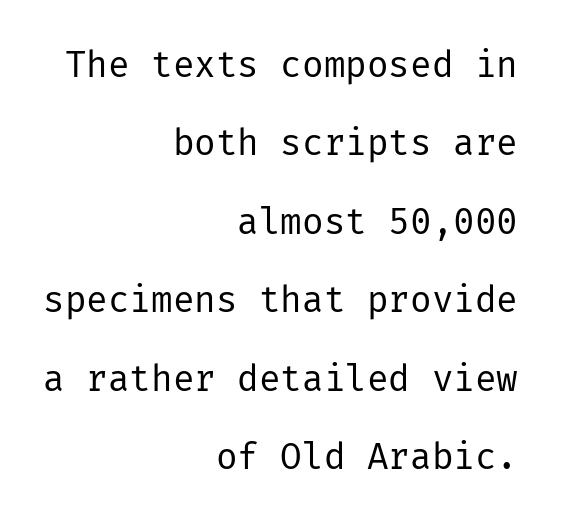
Q: Is the text bold? A: No.
Q: Is the text italic (slanted)? A: No, it is upright.
Q: Is the typeface a serif or a sans-serif typeface? A: Sans-serif.
Q: Is the text underlined? A: No.
Q: How is the paragraph aligned? A: Right-aligned.
Q: Is the spacing between letters normal or unusually wide? A: Normal.
Q: Is the spacing between lines tight, normal or loose? A: Loose.
Q: Width (condensed, normal, or wide)? A: Normal.
Q: Stroke contrast? A: Low.
Q: x-height? A: Medium.
